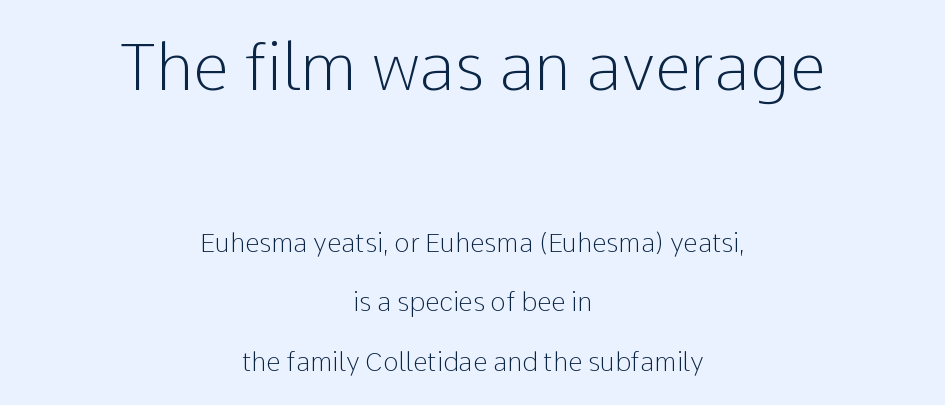
What kind of face is this? One without serifs — a sans. You get the large type first, then a drop to smaller type. Visually the block forms a symmetrical silhouette, jagged on both flanks. Each letter keeps its own natural width here, so spacing adapts to shape. This reads as an unemphasized weight, regular at the heaviest.
